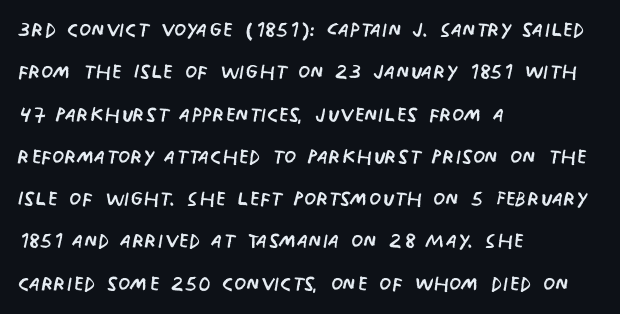
{"serif": "no", "bold": "no", "weight": "regular", "width": "condensed", "stroke_contrast": "low", "x_height": "large", "monospaced": "no", "underline": "no", "align": "left", "line_spacing": "normal", "line_spacing_ratio": 1.51, "letter_spacing": "normal", "letter_spacing_em": 0.0, "glyph_px": 28}
